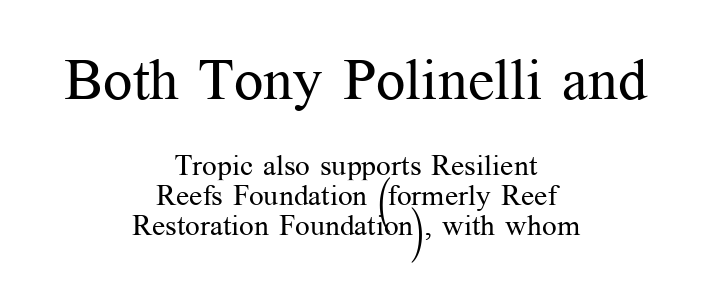
Q: Is the text bold? A: No.
Q: Is the text italic (slanted)? A: No, it is upright.
Q: Is the typeface a serif or a sans-serif typeface? A: Serif.
Q: Is the text underlined? A: No.
Q: How is the paragraph aligned? A: Centered.
Q: Is the spacing between letters normal or unusually wide? A: Normal.
Q: Is the spacing between lines tight, normal or loose? A: Tight.
Q: Which block of text is set in a larger size, the first (top) or the second (bottom)? A: The first (top) one.
Q: Width (condensed, normal, or wide)? A: Normal.
Q: Stroke contrast? A: Medium.
Q: x-height? A: Medium.
Q: Monospaced? A: No.
